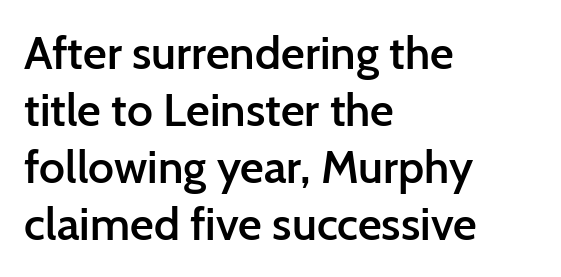
Q: Is the text bold? A: Semi-bold.
Q: Is the text italic (slanted)? A: No, it is upright.
Q: Is the typeface a serif or a sans-serif typeface? A: Sans-serif.
Q: Is the text underlined? A: No.
Q: How is the paragraph aligned? A: Left-aligned.
Q: Is the spacing between letters normal or unusually wide? A: Normal.
Q: Width (condensed, normal, or wide)? A: Normal.
Q: Stroke contrast? A: Low.
Q: x-height? A: Medium.
Q: Monospaced? A: No.
